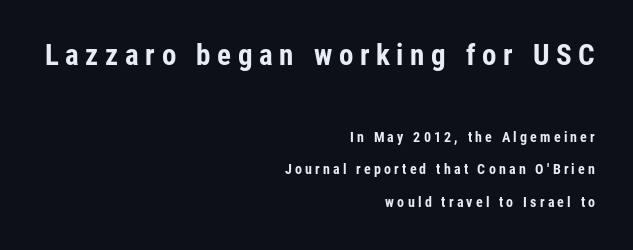
Q: Is the text bold? A: Yes.
Q: Is the text italic (slanted)? A: No, it is upright.
Q: Is the typeface a serif or a sans-serif typeface? A: Sans-serif.
Q: Is the text underlined? A: No.
Q: How is the paragraph aligned? A: Right-aligned.
Q: Is the spacing between letters normal or unusually wide? A: Unusually wide.
Q: Is the spacing between lines tight, normal or loose? A: Loose.
Q: Which block of text is set in a larger size, the first (top) or the second (bottom)? A: The first (top) one.
Q: Width (condensed, normal, or wide)? A: Condensed.
Q: Stroke contrast? A: Low.
Q: x-height? A: Medium.
Q: Monospaced? A: No.
